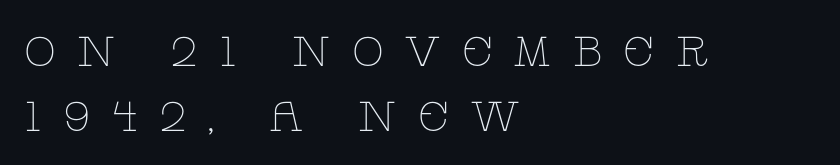
The space directly below the letters is spotless. Upright lettering throughout. The line-height multiplier appears to be the usual default. Spacing verdict: proportional, widths tailored to each character. The font family rendered here belongs to the serif group. The paragraph has a hard left edge and a soft right edge.
